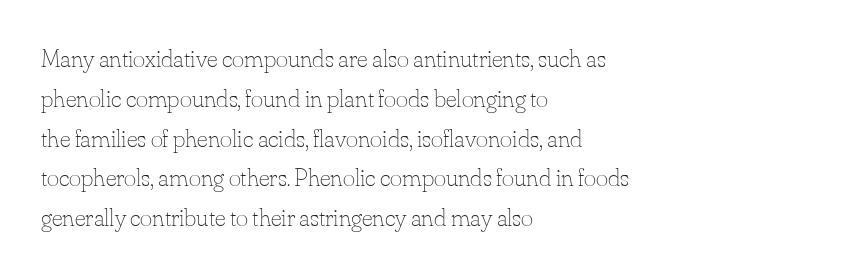
Nobody touched the tracking dial on this one. Line starts are locked; line ends wander. The block of text has a typical density, with ordinary space between rows. The glyphs are unaccompanied by any horizontal stroke below them. Notice how the stems are strictly vertical — no italics here. These glyphs show unthickened strokes, regular width or finer.
